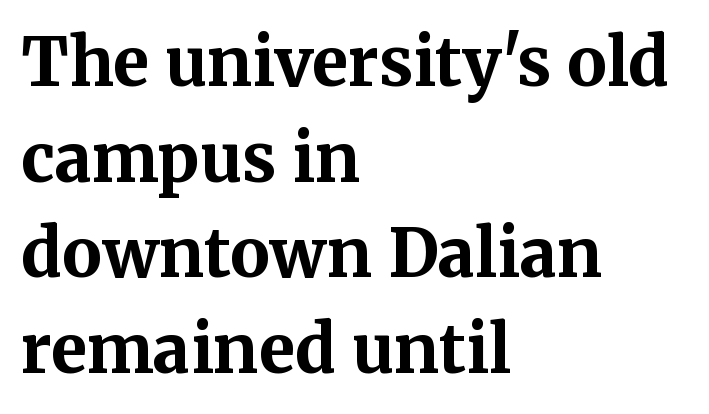
Q: Is the text bold? A: Yes.
Q: Is the text italic (slanted)? A: No, it is upright.
Q: Is the typeface a serif or a sans-serif typeface? A: Serif.
Q: Is the text underlined? A: No.
Q: How is the paragraph aligned? A: Left-aligned.
Q: Is the spacing between letters normal or unusually wide? A: Normal.
Q: Is the spacing between lines tight, normal or loose? A: Normal.
Q: Width (condensed, normal, or wide)? A: Normal.
Q: Stroke contrast? A: Medium.
Q: x-height? A: Medium.
Q: Monospaced? A: No.
